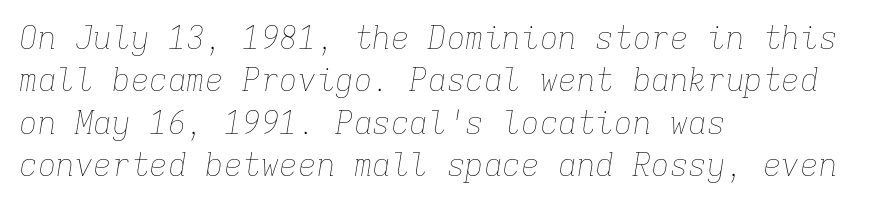
{"italic": "yes", "lean": "right", "slant_degrees": 9, "bold": "no", "weight": "thin", "width": "normal", "stroke_contrast": "low", "x_height": "medium", "monospaced": "yes", "underline": "no", "align": "left", "line_spacing": "normal", "line_spacing_ratio": 1.37, "letter_spacing": "normal", "letter_spacing_em": 0.0, "glyph_px": 31}
